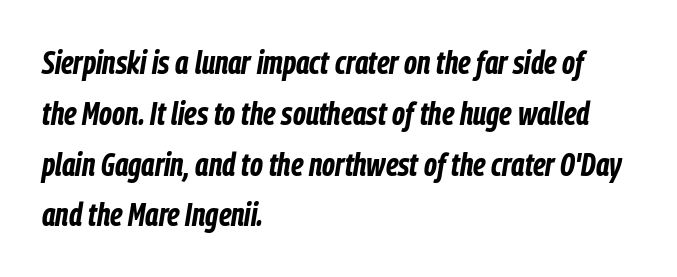
{"italic": "yes", "lean": "right", "slant_degrees": 9, "bold": "yes", "weight": "bold", "width": "condensed", "stroke_contrast": "low", "x_height": "medium", "monospaced": "no", "underline": "no", "align": "left", "line_spacing": "normal", "line_spacing_ratio": 1.54, "letter_spacing": "normal", "letter_spacing_em": 0.0, "glyph_px": 33}
